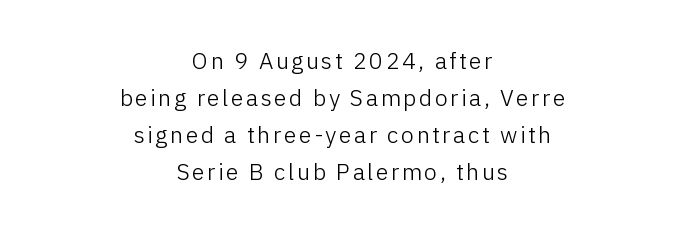
The rows are spaced the way most documents space them. Letters have the restrained weight of plain body copy at most. Tall strokes in this sample are plumb rather than angled. The space directly below the letters is spotless. Alignment: centered.
